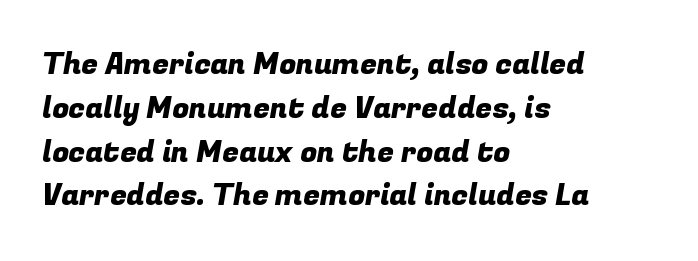
Leading matches the norm, producing a regular column. The foot of each line stays bare and open. Line beginnings align vertically; line endings do not. A typesetter would call this zero additional tracking. This rendering employs a face without finishing strokes, i.e., a sans-serif. Spacing verdict: proportional, widths tailored to each character.
